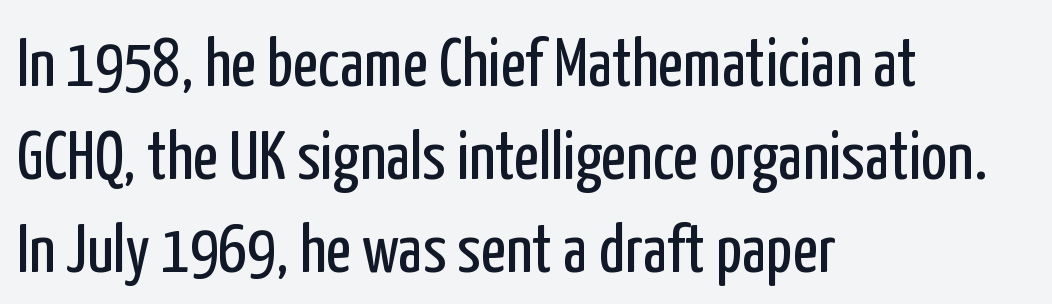
{"serif": "no", "italic": "no", "bold": "no", "weight": "regular", "width": "condensed", "stroke_contrast": "low", "x_height": "medium", "monospaced": "no", "underline": "no", "align": "left", "line_spacing": "normal", "line_spacing_ratio": 1.35, "letter_spacing": "normal", "letter_spacing_em": 0.0, "glyph_px": 69}
